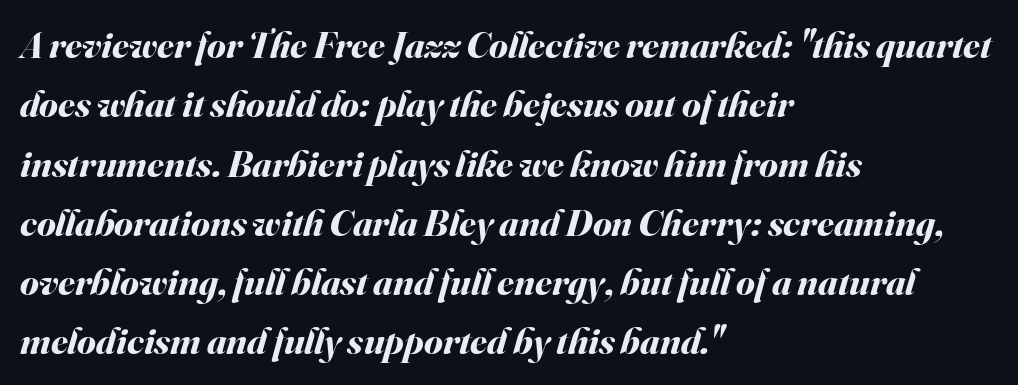
Posture: slanted. This rendering uses left alignment, leaving the right contour irregular. The rendering keeps characters at their native spacing. Descender tails drop into unmarked territory. Each glyph is drawn with heavy, bold strokes. One glance says typical: line gaps are just what's usual.
